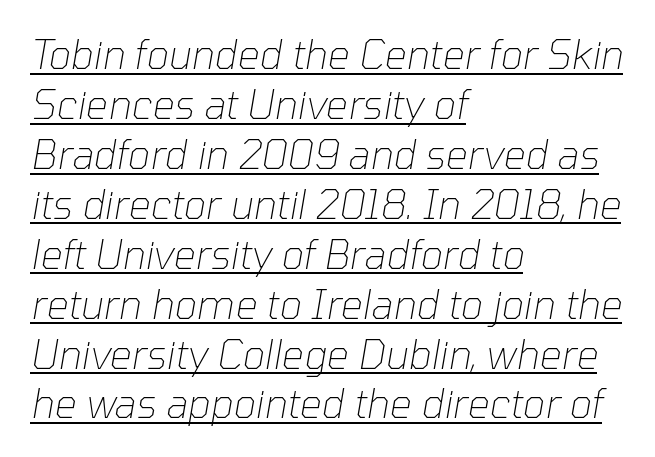
Q: Is the text bold? A: No.
Q: Is the text italic (slanted)? A: Yes, it leans right by about 10 degrees.
Q: Is the text underlined? A: Yes.
Q: How is the paragraph aligned? A: Left-aligned.
Q: Is the spacing between letters normal or unusually wide? A: Normal.
Q: Is the spacing between lines tight, normal or loose? A: Normal.
Q: Width (condensed, normal, or wide)? A: Normal.
Q: Stroke contrast? A: Low.
Q: x-height? A: Medium.
Q: Monospaced? A: No.
